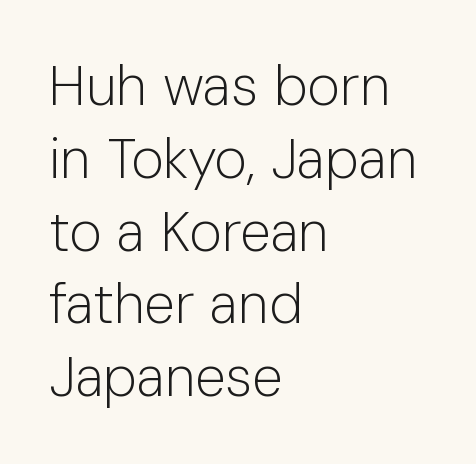
Stroke thickness stays within the range of a standard reading face or lighter. Italic: no, the glyphs are upright roman. You could not count columns in this text — the font is proportionally spaced. The words here are not underlined.
